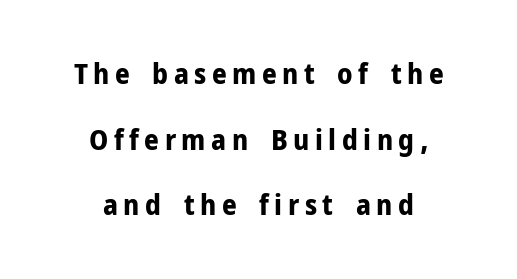
The image shows 29 px bold sans-serif type, upright; set centered, loose line spacing (2.26x), not underlined; low stroke contrast and a medium x-height.
